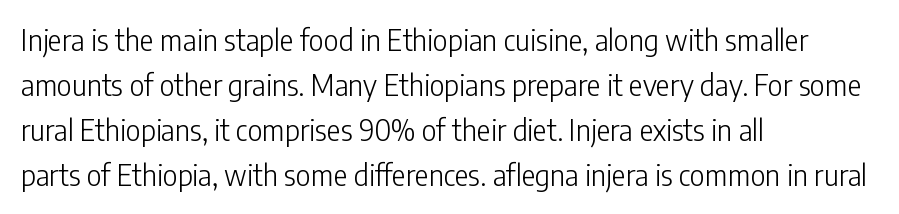
All the whitespace from short lines collects on the right. Is the letter spacing exaggerated? No — it looks like the ordinary default. Posture: vertical. Counters stay open thanks to moderate or lighter strokes.
